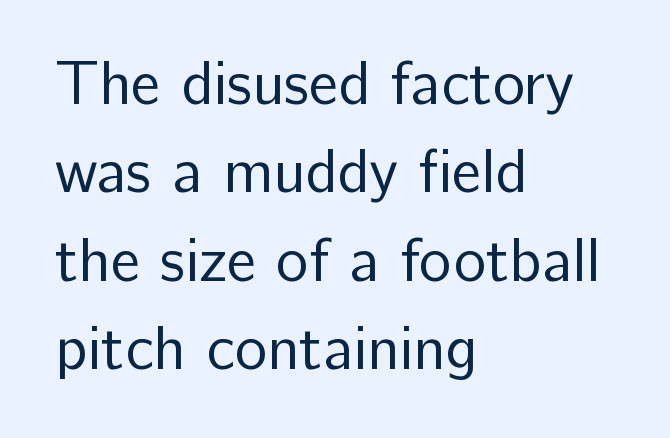
{"serif": "no", "italic": "no", "bold": "no", "weight": "regular", "width": "normal", "stroke_contrast": "low", "x_height": "medium", "monospaced": "no", "underline": "no", "align": "left", "line_spacing": "normal", "line_spacing_ratio": 1.45, "letter_spacing": "normal", "letter_spacing_em": 0.0, "glyph_px": 61}
